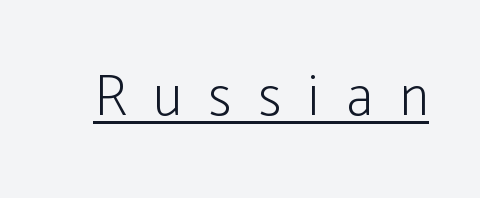
Q: Is the text bold? A: No.
Q: Is the text italic (slanted)? A: No, it is upright.
Q: Is the typeface a serif or a sans-serif typeface? A: Sans-serif.
Q: Is the text underlined? A: Yes.
Q: Is the spacing between letters normal or unusually wide? A: Unusually wide.
Q: Width (condensed, normal, or wide)? A: Condensed.
Q: Stroke contrast? A: Low.
Q: x-height? A: Medium.
Q: Monospaced? A: No.
